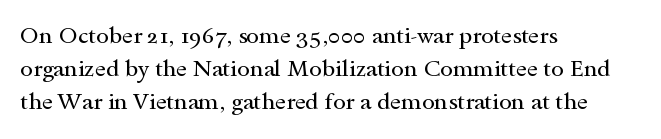
{"italic": "no", "bold": "no", "underline": "no", "align": "left", "line_spacing": "normal", "line_spacing_ratio": 1.43, "letter_spacing": "normal", "letter_spacing_em": 0.0, "glyph_px": 23}
